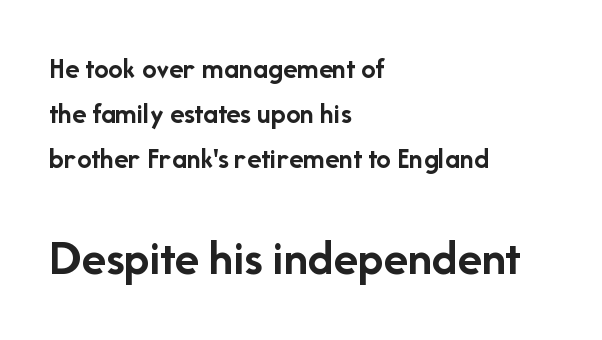
{"serif": "no", "italic": "no", "bold": "yes", "weight": "semibold", "width": "normal", "stroke_contrast": "low", "x_height": "medium", "monospaced": "no", "underline": "no", "align": "left", "line_spacing": "normal", "line_spacing_ratio": 1.55, "letter_spacing": "normal", "letter_spacing_em": 0.0, "larger_block": "second", "size_ratio": 1.72, "glyph_px": 50}
